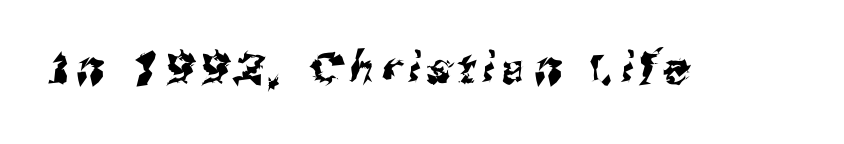
The image shows 43 px sans-serif type; set not underlined; medium stroke contrast and a medium x-height.
